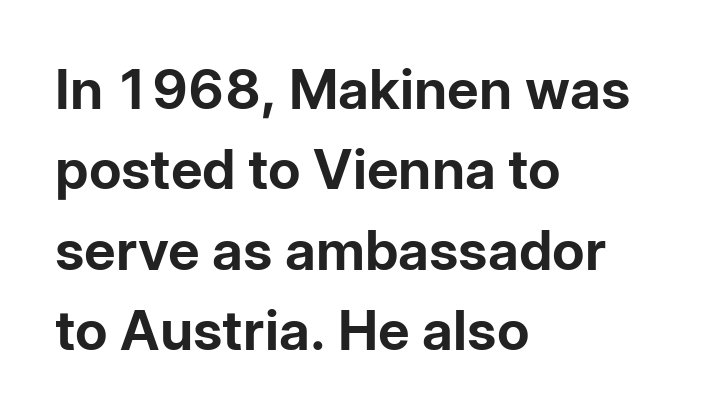
The image shows 55 px bold sans-serif type, upright; set left-aligned, normal line spacing (1.46x), normal letter spacing, not underlined; low stroke contrast and a medium x-height.
